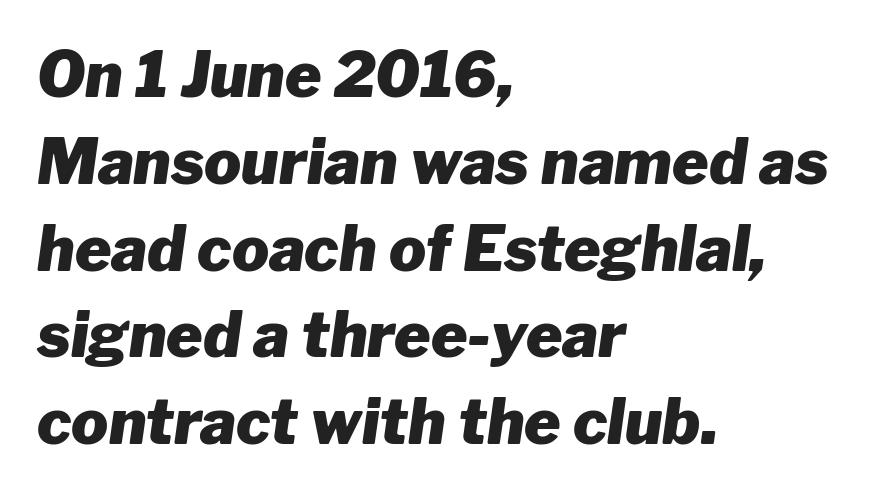
The image shows 62 px heavy type, italic (leaning right); set left-aligned, normal line spacing (1.4x), normal letter spacing, not underlined; low stroke contrast and a medium x-height.
